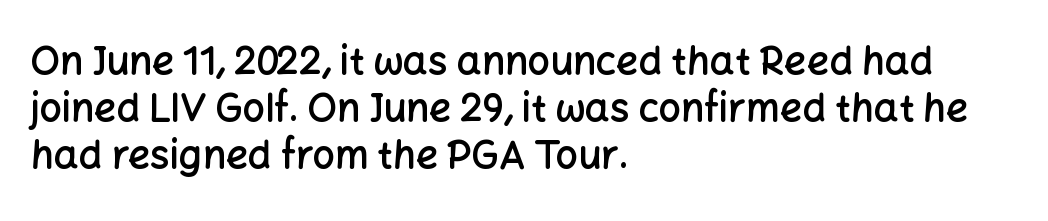
{"serif": "no", "italic": "no", "bold": "semi", "weight": "semibold", "width": "normal", "stroke_contrast": "low", "x_height": "medium", "monospaced": "no", "underline": "no", "align": "left", "line_spacing_ratio": 1.2, "letter_spacing": "normal", "letter_spacing_em": 0.0, "glyph_px": 39}
